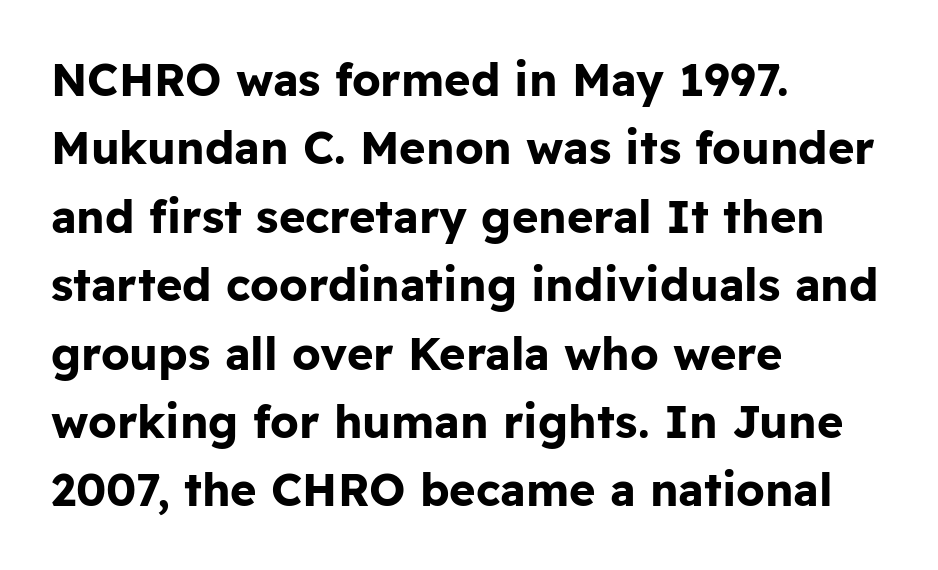
{"serif": "no", "italic": "no", "bold": "yes", "weight": "bold", "width": "normal", "stroke_contrast": "low", "x_height": "medium", "monospaced": "no", "underline": "no", "align": "left", "line_spacing": "normal", "line_spacing_ratio": 1.52, "letter_spacing": "normal", "letter_spacing_em": 0.0, "glyph_px": 45}
